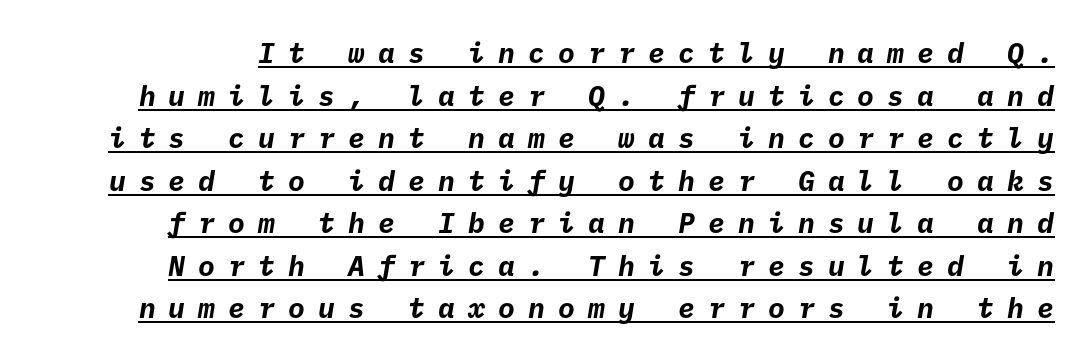
{"serif": "no", "bold": "yes", "weight": "bold", "width": "normal", "stroke_contrast": "low", "x_height": "medium", "underline": "yes", "line_spacing": "normal", "line_spacing_ratio": 1.52, "letter_spacing": "wide", "letter_spacing_em": 0.47, "glyph_px": 28}
